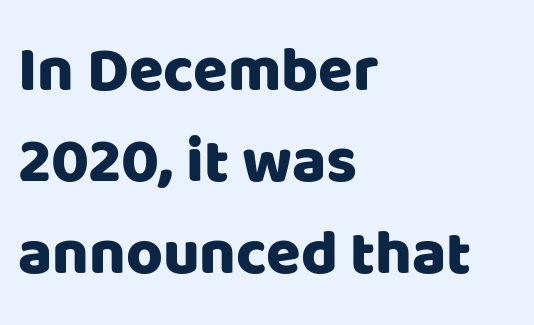
The lines are quadded left. A typesetter would mark this as roman, not italic. In terms of letterspacing, this is plain default setting. The glyphs in this specimen are sans serif. You could not count columns in this text — the font is proportionally spaced.
